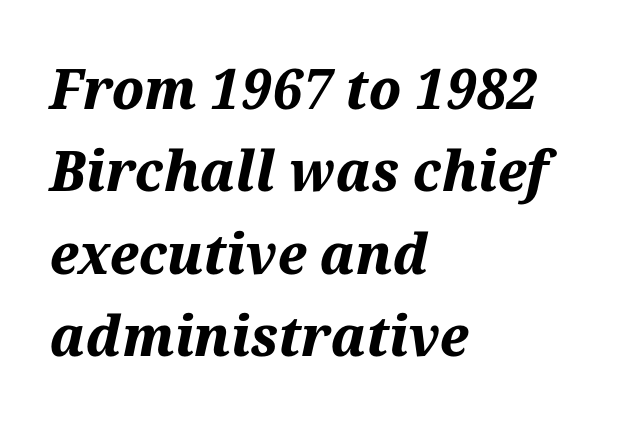
Q: Is the text bold? A: Yes.
Q: Is the text italic (slanted)? A: Yes, it leans right by about 12 degrees.
Q: Is the text underlined? A: No.
Q: How is the paragraph aligned? A: Left-aligned.
Q: Is the spacing between letters normal or unusually wide? A: Normal.
Q: Is the spacing between lines tight, normal or loose? A: Normal.
Q: Width (condensed, normal, or wide)? A: Normal.
Q: Stroke contrast? A: Medium.
Q: x-height? A: Medium.
Q: Monospaced? A: No.
